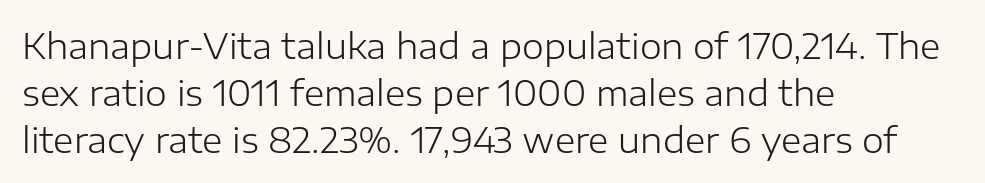
Q: Is the text bold? A: No.
Q: Is the text italic (slanted)? A: No, it is upright.
Q: Is the typeface a serif or a sans-serif typeface? A: Sans-serif.
Q: Is the text underlined? A: No.
Q: How is the paragraph aligned? A: Left-aligned.
Q: Is the spacing between letters normal or unusually wide? A: Normal.
Q: Is the spacing between lines tight, normal or loose? A: Normal.
Q: Width (condensed, normal, or wide)? A: Normal.
Q: Stroke contrast? A: Low.
Q: x-height? A: Medium.
Q: Monospaced? A: No.
